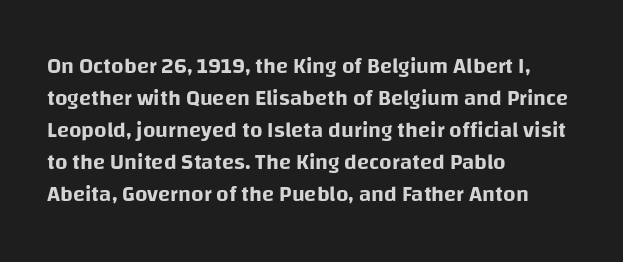
The image shows 22 px text type, upright; set left-aligned, normal line spacing (1.46x), normal letter spacing, not underlined.
